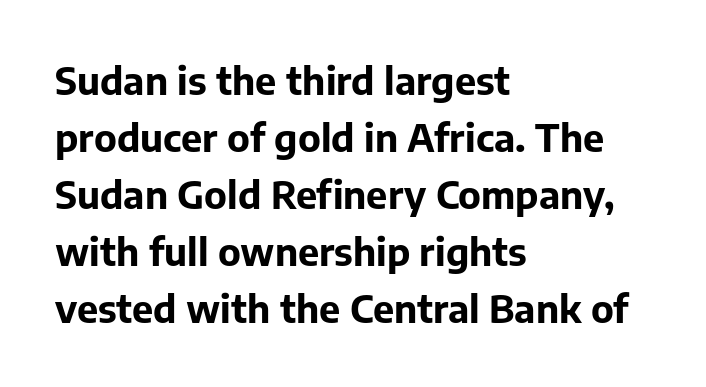
Q: Is the text bold? A: Yes.
Q: Is the text italic (slanted)? A: No, it is upright.
Q: Is the typeface a serif or a sans-serif typeface? A: Sans-serif.
Q: Is the text underlined? A: No.
Q: How is the paragraph aligned? A: Left-aligned.
Q: Is the spacing between letters normal or unusually wide? A: Normal.
Q: Is the spacing between lines tight, normal or loose? A: Normal.
Q: Width (condensed, normal, or wide)? A: Normal.
Q: Stroke contrast? A: Low.
Q: x-height? A: Medium.
Q: Monospaced? A: No.
